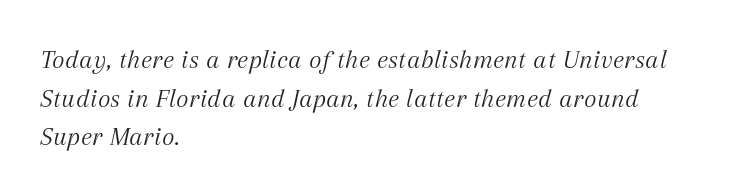
The strokes are not fattened; the text isn't bold. These lines sit exactly where default settings would place them. This rendering uses left alignment, leaving the right contour irregular. You can tell it's italic because the verticals aren't actually vertical.
